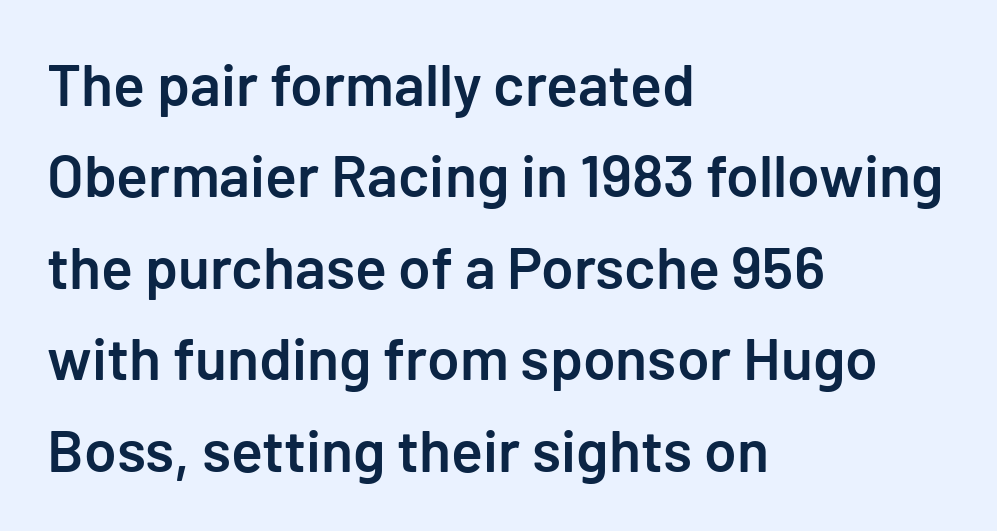
The image shows 59 px semibold sans-serif type, upright; set left-aligned, normal line spacing (1.55x), normal letter spacing, not underlined; low stroke contrast and a medium x-height.
